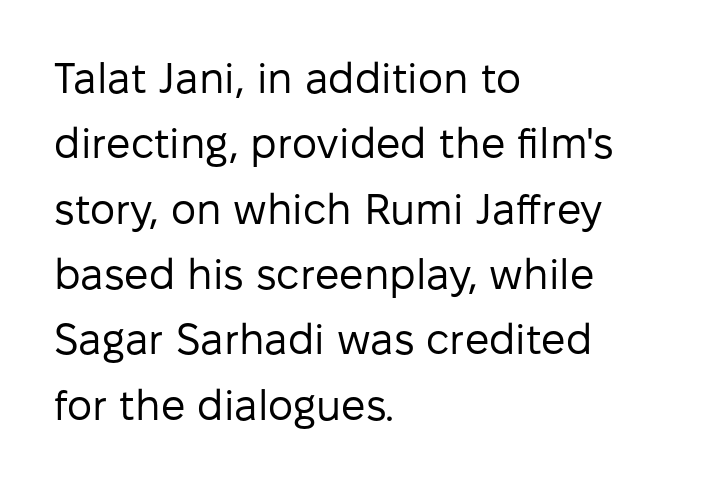
The letters sit at their default tracking, neither squeezed nor spread. A typesetter would label this face a sans. Compared with a centered layout, this one pins lines to the left instead. Is this a fixed-width face? No — the glyphs have proportional, varying widths.
